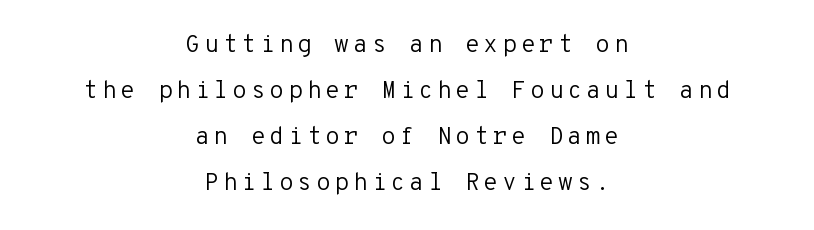
Type without underlining. Letters have the restrained weight of plain body copy at most. Successive baselines arrive slowly, with a big drop between each. Where is the straight margin? There isn't one; the lines are centered. The type sits square on the baseline with zero lean.
